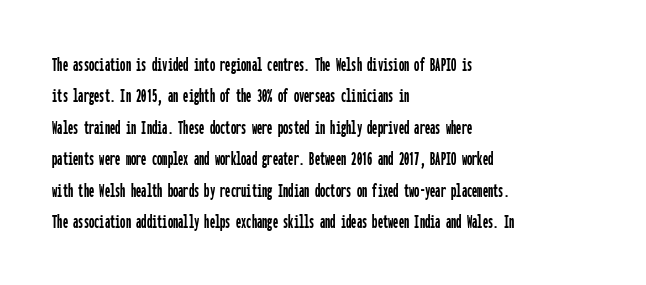
Unmarked baselines from the first word to the last. Every character sits straight up, as roman type does. The lines in this sample share a left origin and differ only in where they stop. Summary of vertical rhythm: regular, with standard interline spacing. Inter-character spacing is left at the font's built-in metrics.
